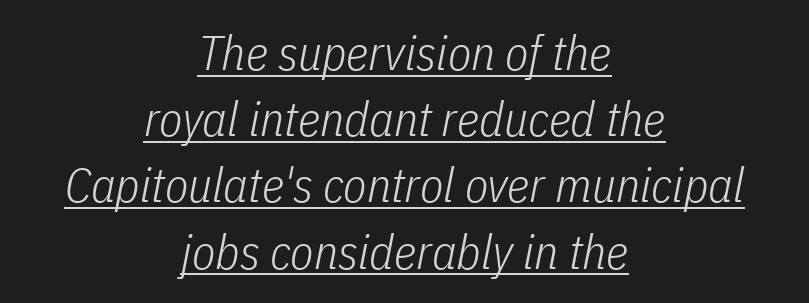
The image shows 48 px light, condensed type, italic (leaning right); set centered, normal line spacing (1.38x), normal letter spacing, underlined; low stroke contrast and a medium x-height.
